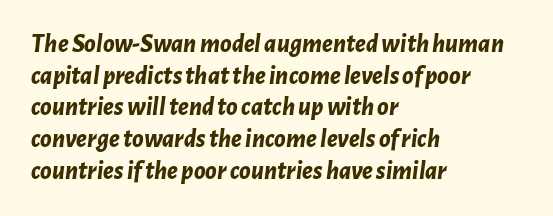
{"italic": "yes", "lean": "right", "slant_degrees": 7, "bold": "yes", "underline": "no", "align": "left", "line_spacing_ratio": 1.22, "letter_spacing": "normal", "letter_spacing_em": 0.0, "glyph_px": 26}
